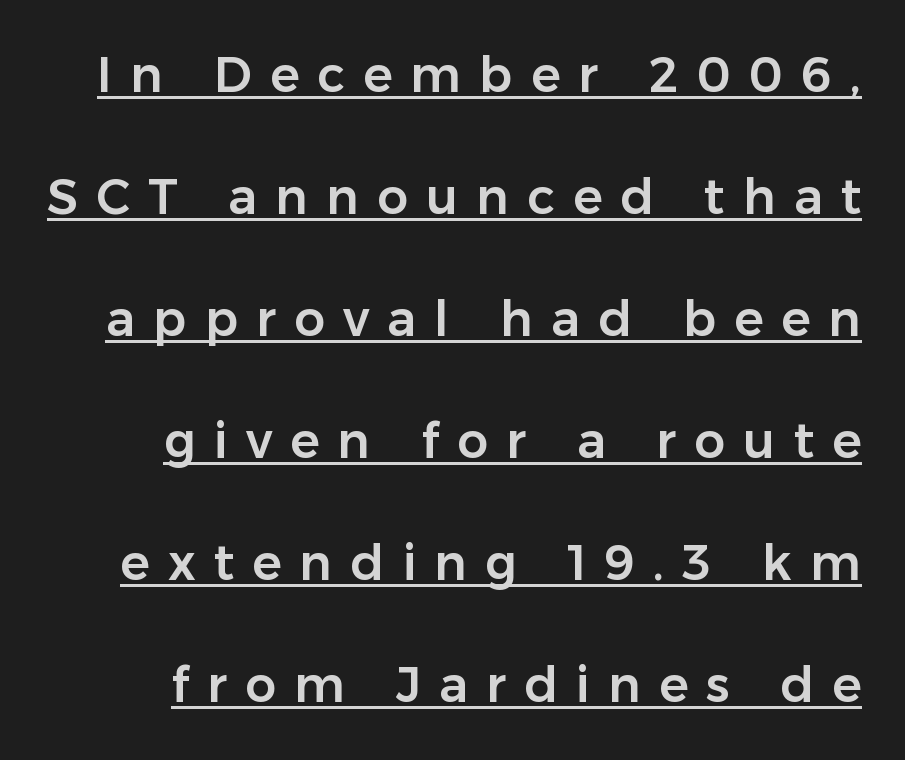
Loosely led — the rows are spread out. This rendering widens character spacing well past its baseline value. Ascenders rise straight up at ninety degrees. Here the designer chose a conventional face with non-uniform glyph widths. In terms of letterform style, serifs are entirely absent.
